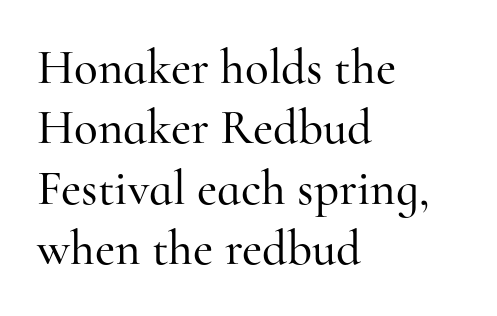
The image shows 49 px serif type, upright; set left-aligned, line spacing 1.23x, normal letter spacing, not underlined; high stroke contrast and a small x-height.
